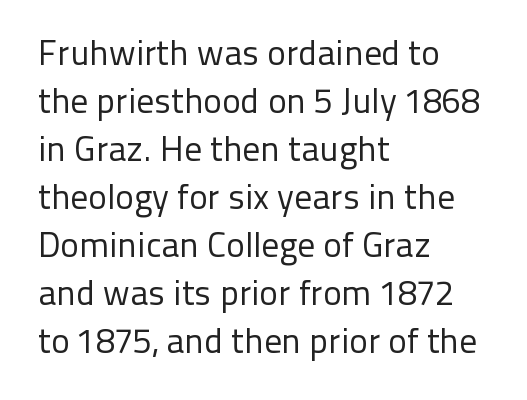
Each row of text sits above clean, open space. A sans-serif font was chosen for this passage. Vertically, the passage feels balanced, rows spaced as you'd expect. Proportional: the letters do not fall into vertical columns.
